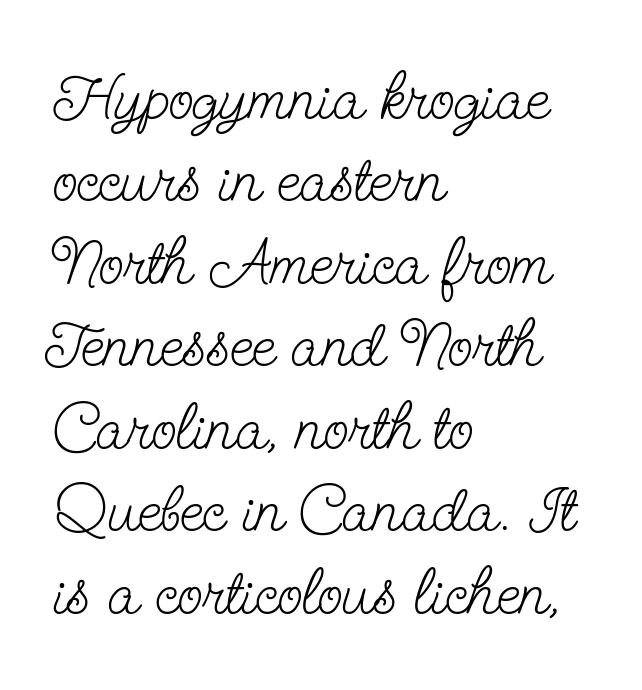
Q: Is the text bold? A: No.
Q: Is the text italic (slanted)? A: Yes.
Q: Is the typeface a serif or a sans-serif typeface? A: Serif.
Q: Is the text underlined? A: No.
Q: How is the paragraph aligned? A: Left-aligned.
Q: Is the spacing between letters normal or unusually wide? A: Normal.
Q: Is the spacing between lines tight, normal or loose? A: Normal.
Q: Width (condensed, normal, or wide)? A: Condensed.
Q: Stroke contrast? A: Low.
Q: x-height? A: Small.
Q: Monospaced? A: No.
